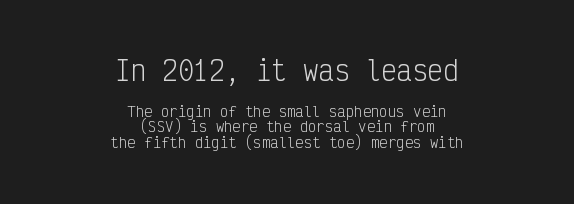
{"italic": "no", "bold": "no", "underline": "no", "align": "center", "line_spacing": "tight", "line_spacing_ratio": 1.09, "letter_spacing": "normal", "letter_spacing_em": 0.0, "larger_block": "first", "size_ratio": 1.86, "glyph_px": 26}
